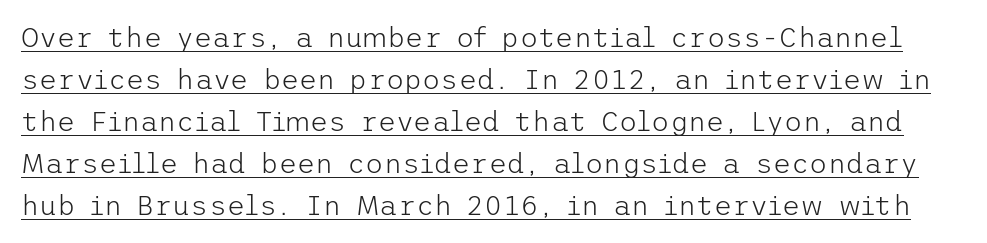
{"serif": "no", "italic": "no", "bold": "no", "weight": "light", "width": "normal", "stroke_contrast": "low", "x_height": "medium", "underline": "yes", "line_spacing": "normal", "line_spacing_ratio": 1.5, "letter_spacing": "normal", "letter_spacing_em": 0.0, "glyph_px": 28}
